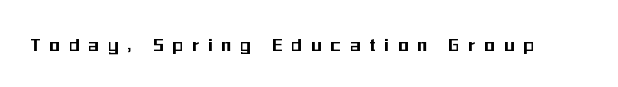
Compared with typical body copy, the letter spacing here is much looser. Beneath every word, the page is bare. Unlike italic type, these characters show no tilt at all.
